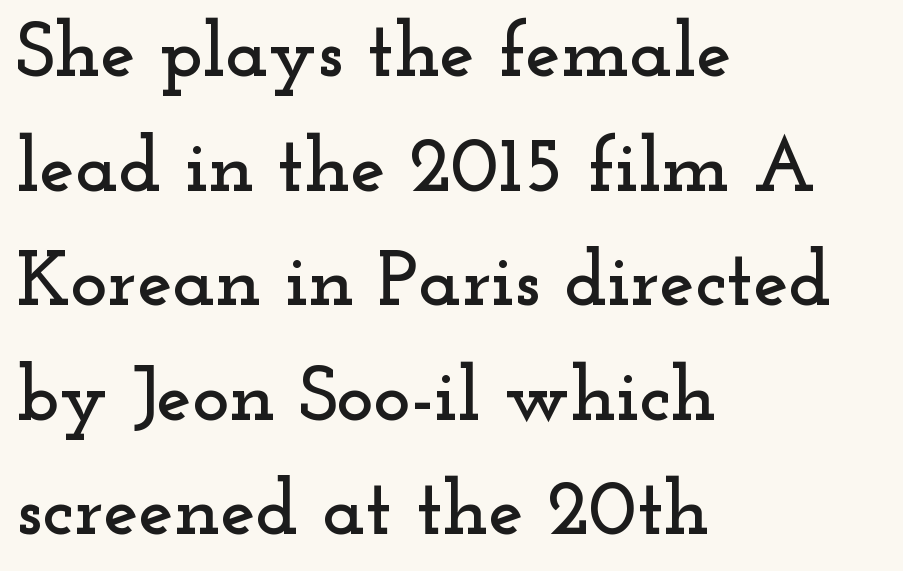
Tall strokes in this sample are plumb rather than angled. The passage shown stacks its lines at a standard gap. The rendering keeps characters at their native spacing. Each line starts at the same left margin while the right side varies. A typesetter would call this proportional, since set widths differ per character.
